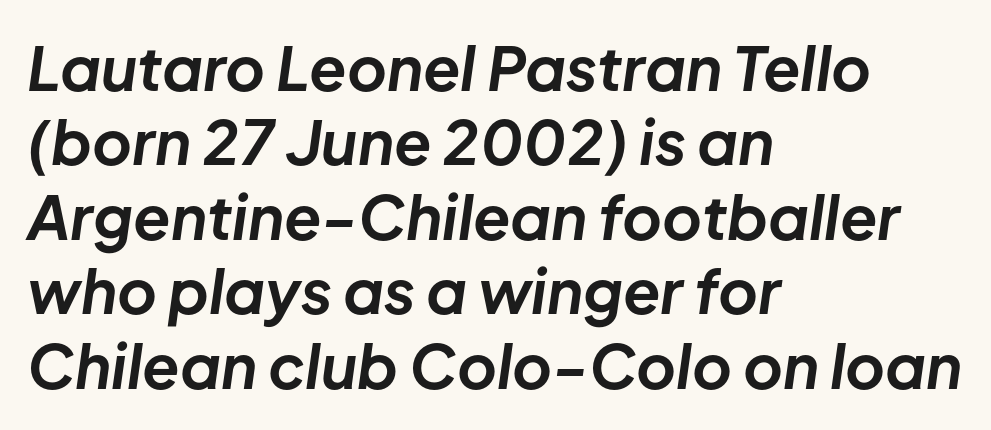
You could not count columns in this text — the font is proportionally spaced. The whole block is typeset with a tilt. Honestly, there is no underline to notice here at all. These lines are set flush left with a ragged right edge. Letter spacing: default.
